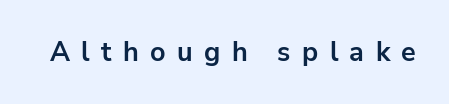
The image shows 27 px bold type, upright; set unusually wide letter spacing (+0.42 em), not underlined.
